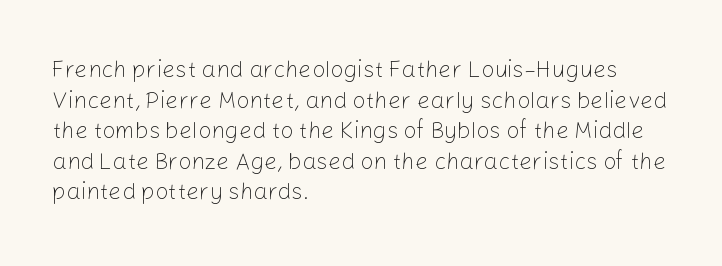
{"italic": "no", "bold": "no", "underline": "no", "align": "left", "line_spacing": "normal", "line_spacing_ratio": 1.33, "letter_spacing": "normal", "letter_spacing_em": 0.0, "glyph_px": 23}
